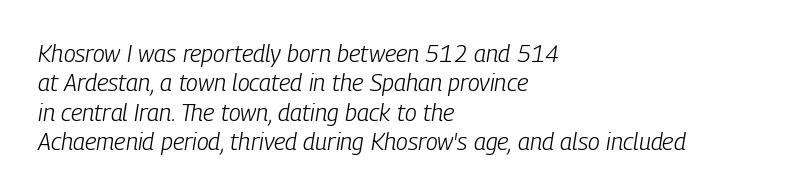
Q: Is the text bold? A: No.
Q: Is the text italic (slanted)? A: Yes, it leans right by about 9 degrees.
Q: Is the text underlined? A: No.
Q: How is the paragraph aligned? A: Left-aligned.
Q: Is the spacing between letters normal or unusually wide? A: Normal.
